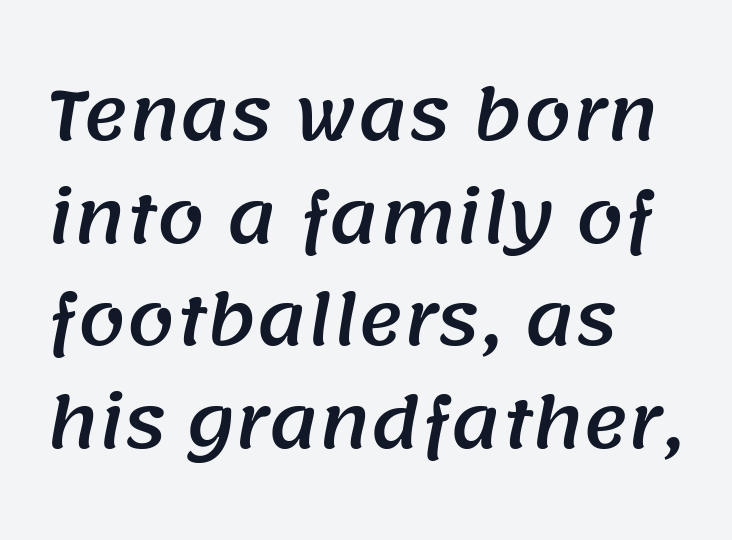
The image shows 68 px sans-serif type; set left-aligned, normal line spacing (1.51x), normal letter spacing, not underlined; medium stroke contrast and a large x-height.
